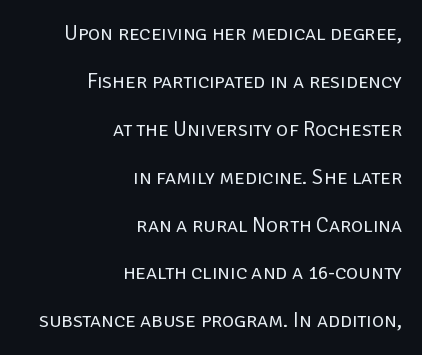
{"italic": "no", "bold": "no", "underline": "no", "align": "right", "line_spacing": "loose", "line_spacing_ratio": 2.28, "letter_spacing": "normal", "letter_spacing_em": 0.0, "glyph_px": 21}
